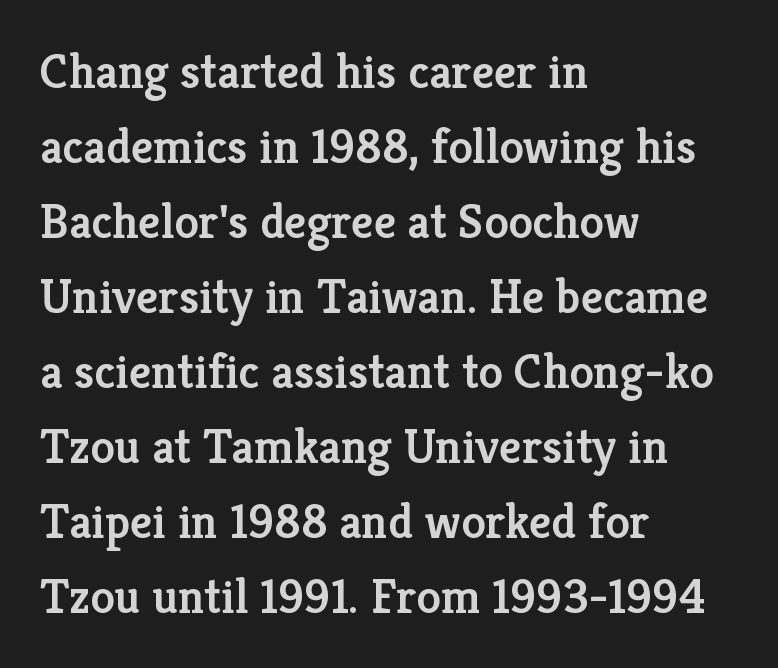
Students, this is semibold: more ink than regular, less than bold. Plain, unruled lines of type. Character widths vary here, with narrow letters taking less room than wide ones. Leading matches the norm, producing a regular column.
